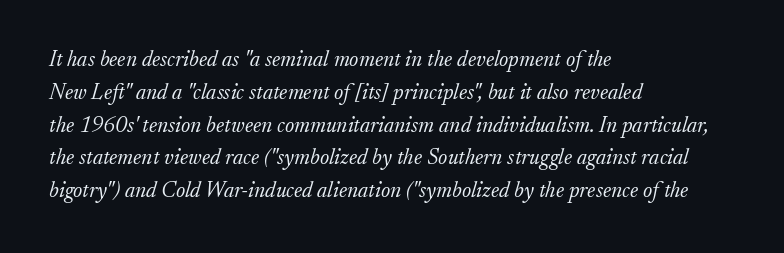
The image shows 22 px text type, italic (leaning right); set left-aligned, normal line spacing (1.49x), normal letter spacing, not underlined.
